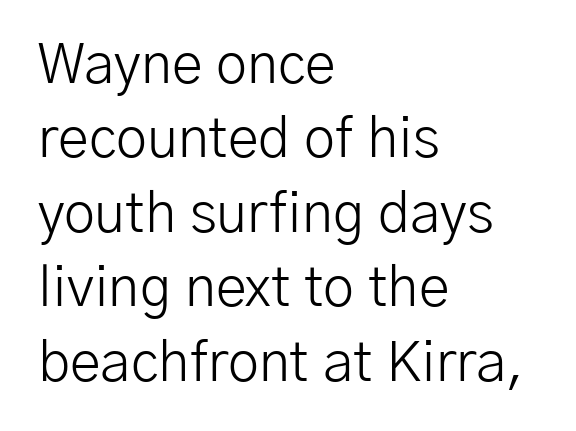
{"serif": "no", "italic": "no", "bold": "no", "weight": "light", "width": "normal", "stroke_contrast": "low", "x_height": "medium", "monospaced": "no", "underline": "no", "align": "left", "line_spacing": "normal", "line_spacing_ratio": 1.33, "letter_spacing": "normal", "letter_spacing_em": 0.0, "glyph_px": 56}
